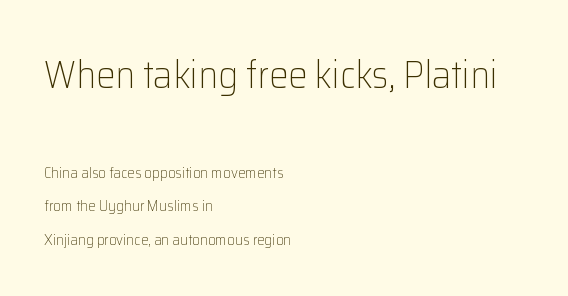
{"serif": "no", "italic": "no", "bold": "no", "weight": "light", "width": "normal", "stroke_contrast": "low", "x_height": "medium", "monospaced": "no", "underline": "no", "align": "left", "line_spacing": "loose", "line_spacing_ratio": 2.24, "letter_spacing": "normal", "letter_spacing_em": 0.0, "larger_block": "first", "size_ratio": 2.53, "glyph_px": 38}
